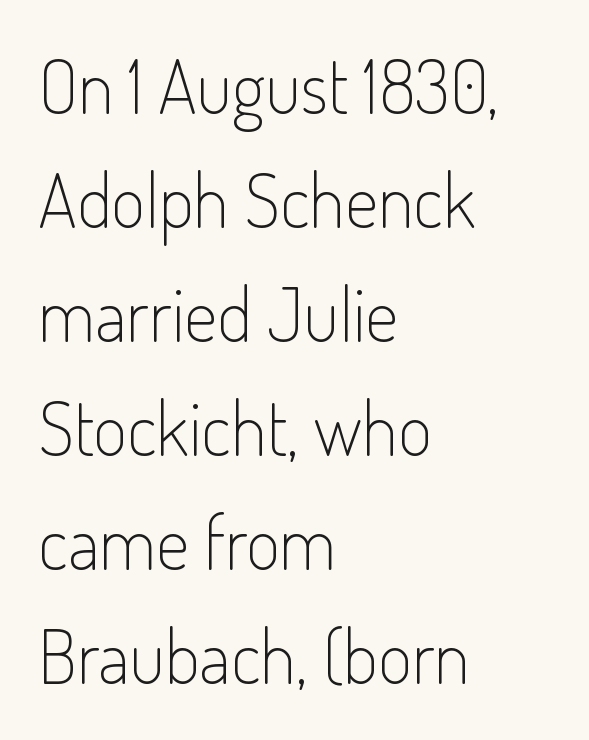
Is the block centered? No — it sits flush against the left margin. The rows are spaced the way most documents space them. Letter spacing: default. Each letter keeps its own natural width here, so spacing adapts to shape. The weight would be labelled regular, book, light, or lighter still. No italicization has been applied; the sample stays upright.
